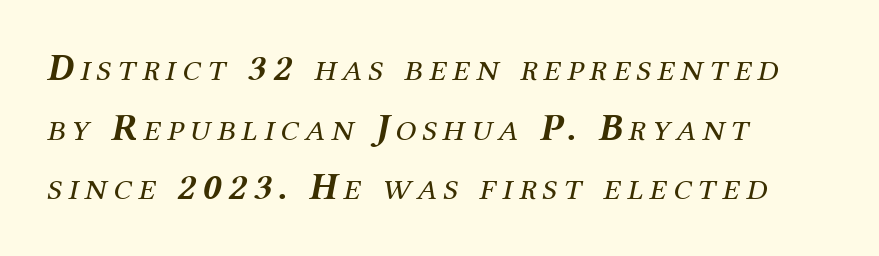
{"serif": "yes", "italic": "yes", "lean": "right", "slant_degrees": 12, "bold": "no", "weight": "regular", "width": "normal", "stroke_contrast": "medium", "x_height": "medium", "monospaced": "no", "underline": "no", "align": "left", "line_spacing": "normal", "line_spacing_ratio": 1.57, "glyph_px": 38}
